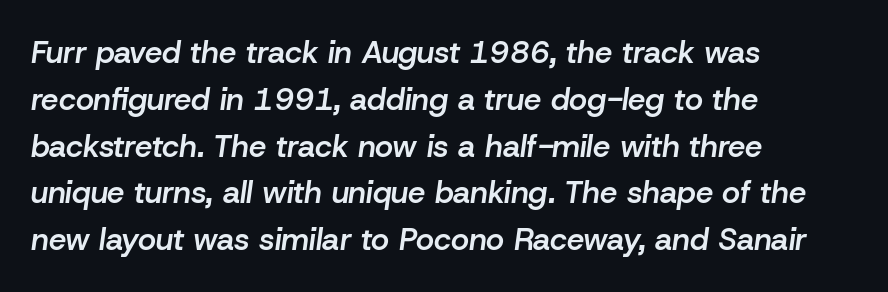
The image shows 31 px semibold type, italic (leaning right); set left-aligned, normal line spacing (1.51x), normal letter spacing, not underlined; low stroke contrast and a medium x-height.
